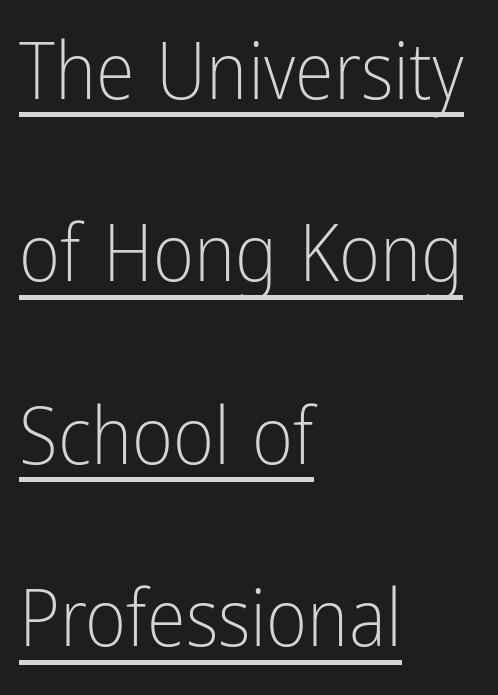
The image shows 79 px light, condensed sans-serif type, upright; set left-aligned, loose line spacing (2.31x), normal letter spacing, underlined; low stroke contrast and a medium x-height.
